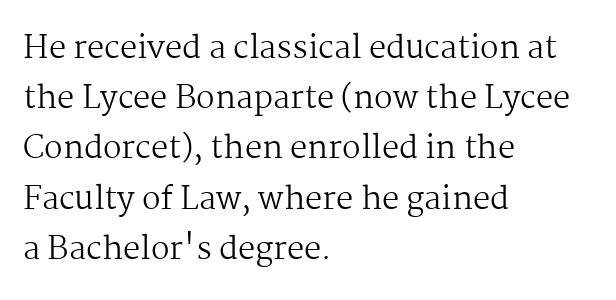
Default kerning and tracking; the words read as compact shapes. Visually the block forms a straight wall on the left and a jagged coastline on the right. Posture: upright roman. Regarding serifs, this sample has them.
